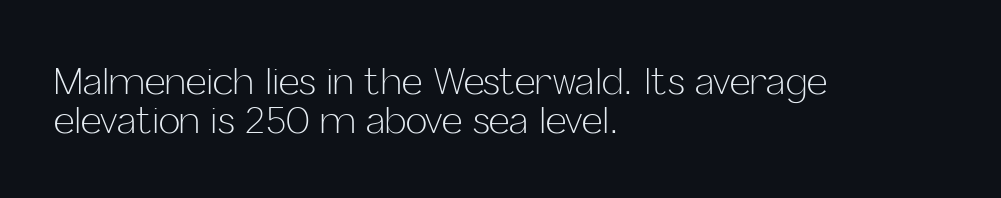
{"serif": "no", "italic": "no", "bold": "no", "weight": "light", "width": "normal", "stroke_contrast": "low", "x_height": "medium", "monospaced": "no", "underline": "no", "align": "left", "line_spacing": "tight", "line_spacing_ratio": 1.09, "letter_spacing": "normal", "letter_spacing_em": 0.0, "glyph_px": 36}
